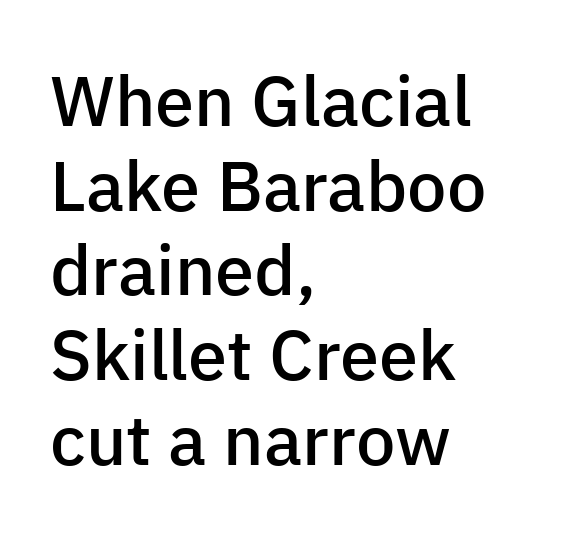
Q: Is the text bold? A: Semi-bold.
Q: Is the text italic (slanted)? A: No, it is upright.
Q: Is the typeface a serif or a sans-serif typeface? A: Sans-serif.
Q: Is the text underlined? A: No.
Q: How is the paragraph aligned? A: Left-aligned.
Q: Is the spacing between letters normal or unusually wide? A: Normal.
Q: Width (condensed, normal, or wide)? A: Normal.
Q: Stroke contrast? A: Low.
Q: x-height? A: Medium.
Q: Monospaced? A: No.
